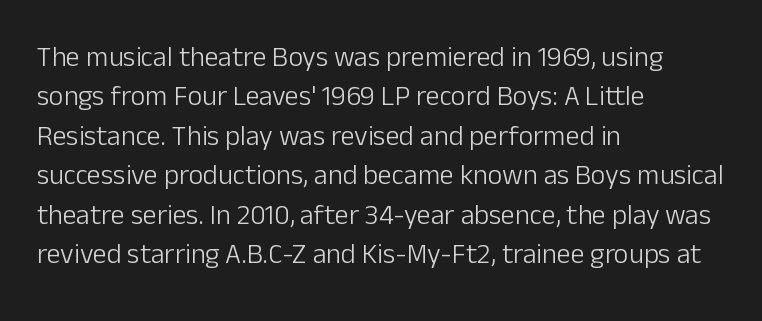
Q: Is the text bold? A: No.
Q: Is the text italic (slanted)? A: No, it is upright.
Q: Is the typeface a serif or a sans-serif typeface? A: Sans-serif.
Q: Is the text underlined? A: No.
Q: How is the paragraph aligned? A: Left-aligned.
Q: Is the spacing between letters normal or unusually wide? A: Normal.
Q: Is the spacing between lines tight, normal or loose? A: Normal.
Q: Width (condensed, normal, or wide)? A: Normal.
Q: Stroke contrast? A: Low.
Q: x-height? A: Medium.
Q: Monospaced? A: No.
